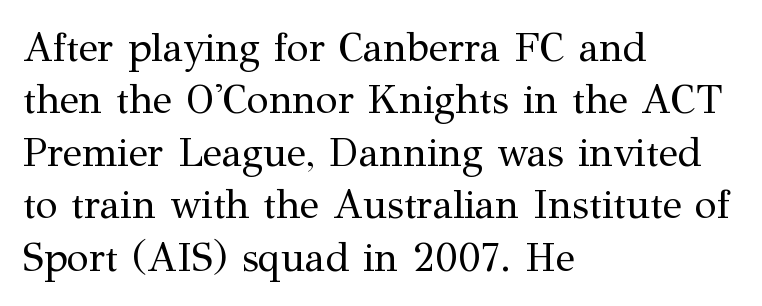
The words here are not underlined. Is there any slant? The stems are plumb. The rendering shows small feet on the letterforms — a serif design. All the whitespace from short lines collects on the right. Reading down the column, the eye jumps a familiar distance to each next line.
